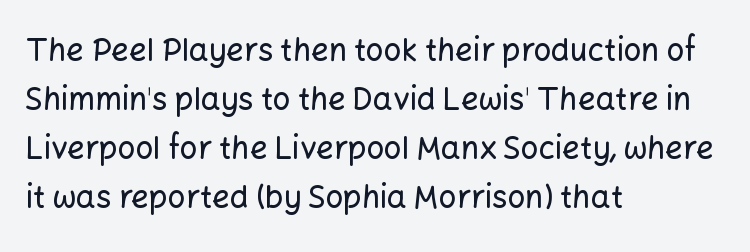
Q: Is the text italic (slanted)? A: No, it is upright.
Q: Is the typeface a serif or a sans-serif typeface? A: Sans-serif.
Q: Is the text underlined? A: No.
Q: How is the paragraph aligned? A: Left-aligned.
Q: Is the spacing between letters normal or unusually wide? A: Normal.
Q: Is the spacing between lines tight, normal or loose? A: Normal.
Q: Width (condensed, normal, or wide)? A: Normal.
Q: Stroke contrast? A: Low.
Q: x-height? A: Medium.
Q: Monospaced? A: No.
